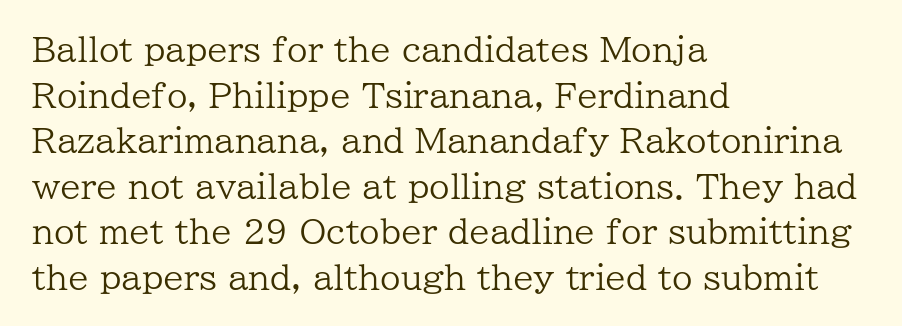
Do the characters align in a grid? No, the font is proportional. Vertically, the passage feels balanced, rows spaced as you'd expect. Nope, not italic — everything's standing straight. Unmarked baselines from the first word to the last.
